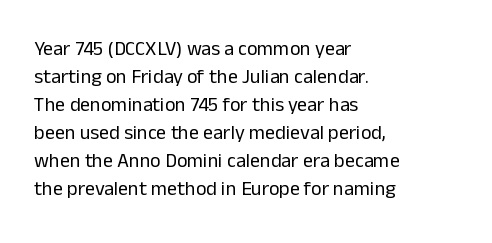
Q: Is the text bold? A: No.
Q: Is the text italic (slanted)? A: No, it is upright.
Q: Is the text underlined? A: No.
Q: How is the paragraph aligned? A: Left-aligned.
Q: Is the spacing between letters normal or unusually wide? A: Normal.
Q: Is the spacing between lines tight, normal or loose? A: Normal.
